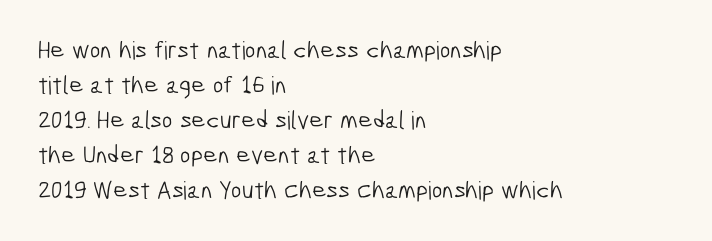
{"bold": "no", "underline": "no", "align": "left", "line_spacing": "normal", "line_spacing_ratio": 1.4, "letter_spacing": "normal", "letter_spacing_em": 0.0, "glyph_px": 25}
